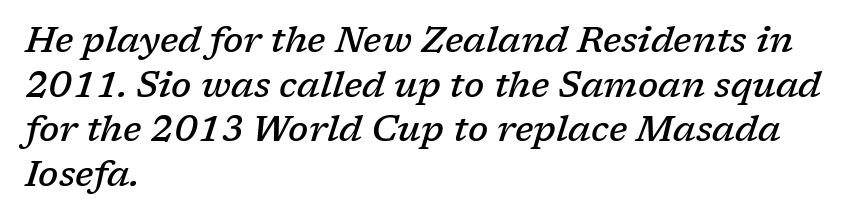
Q: Is the text bold? A: Semi-bold.
Q: Is the text italic (slanted)? A: Yes, it leans right by about 17 degrees.
Q: Is the typeface a serif or a sans-serif typeface? A: Serif.
Q: Is the text underlined? A: No.
Q: How is the paragraph aligned? A: Left-aligned.
Q: Is the spacing between letters normal or unusually wide? A: Normal.
Q: Width (condensed, normal, or wide)? A: Normal.
Q: Stroke contrast? A: Low.
Q: x-height? A: Medium.
Q: Monospaced? A: No.
